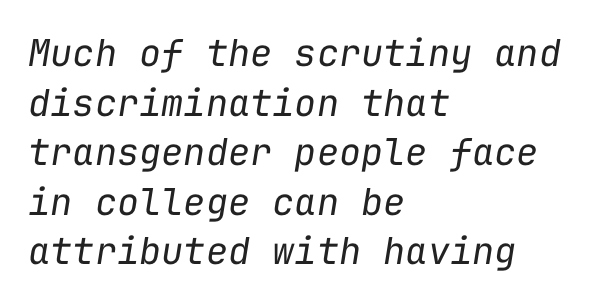
The image shows 37 px regular-weight type, italic (leaning right), monospaced; set left-aligned, normal line spacing (1.34x), normal letter spacing, not underlined; low stroke contrast and a medium x-height.
